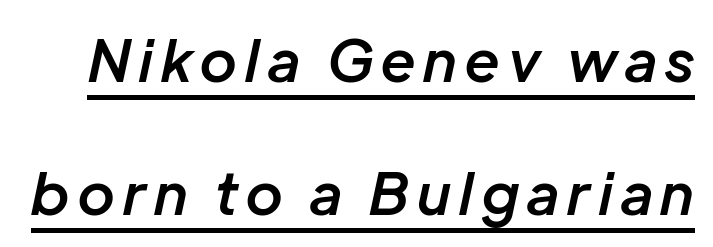
The image shows 58 px semibold type, italic (leaning right); set loose line spacing (2.29x), underlined; low stroke contrast and a medium x-height.
